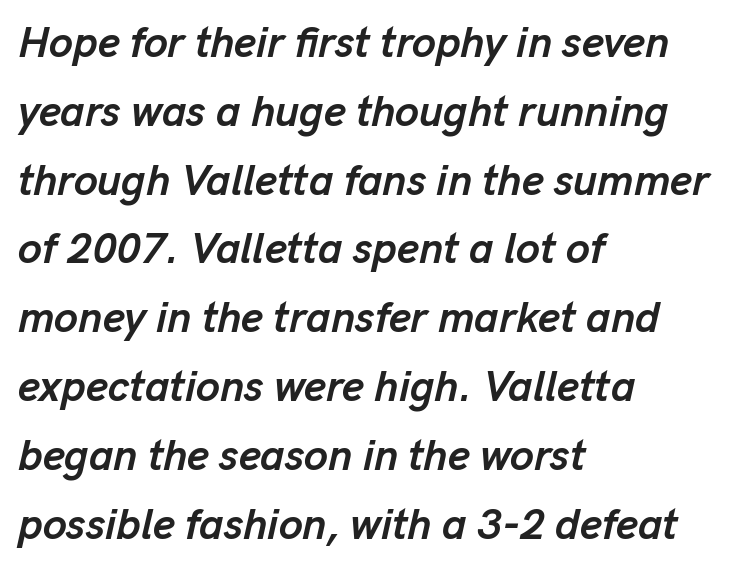
The image shows 43 px semibold type, italic (leaning right); set left-aligned, normal line spacing (1.6x), normal letter spacing, not underlined; low stroke contrast and a medium x-height.
